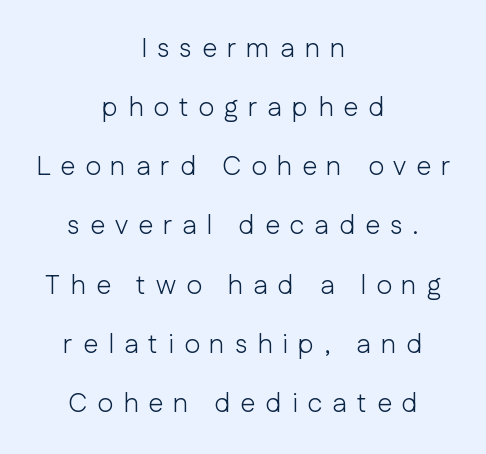
Centered paragraph, ragged on both sides. This block would shrink considerably if given ordinary leading; it's expanded now. The letters are spread apart with noticeably loose tracking. No heavy texture on the line: the type isn't bold. No word sits above an underline.
